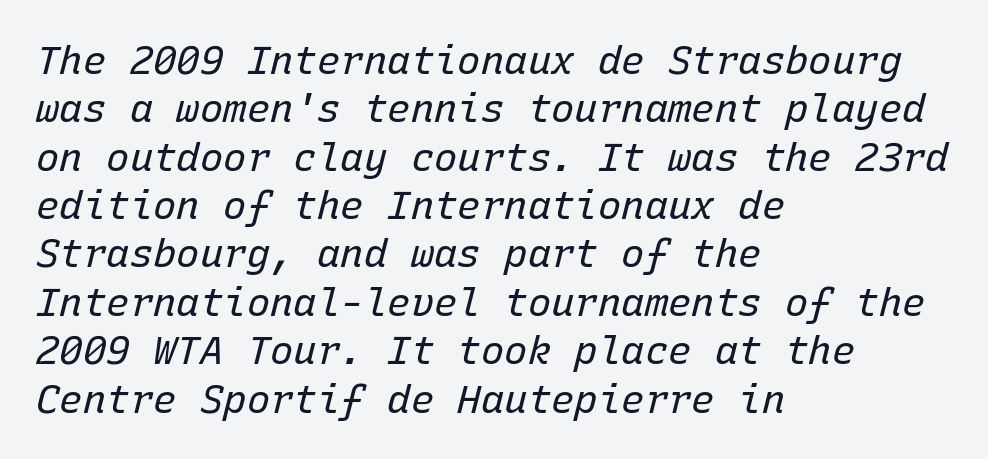
{"italic": "yes", "lean": "right", "slant_degrees": 15, "bold": "no", "weight": "regular", "width": "normal", "stroke_contrast": "low", "x_height": "medium", "monospaced": "yes", "underline": "no", "align": "left", "line_spacing_ratio": 1.24, "letter_spacing": "normal", "letter_spacing_em": 0.0, "glyph_px": 39}
